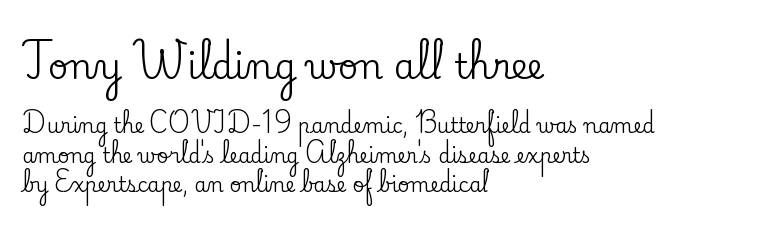
The image shows 35 px serif type, upright; set left-aligned, normal line spacing (1.47x), normal letter spacing, not underlined; the first (top) block is 1.75x larger; low stroke contrast and a small x-height.
